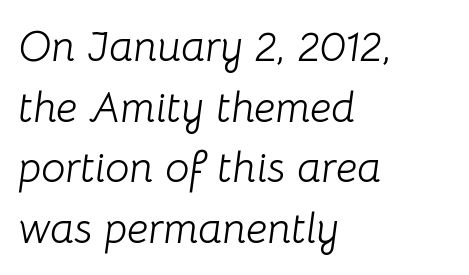
{"italic": "yes", "lean": "right", "slant_degrees": 8, "bold": "no", "weight": "light", "width": "normal", "stroke_contrast": "low", "x_height": "medium", "monospaced": "no", "underline": "no", "align": "left", "line_spacing": "normal", "line_spacing_ratio": 1.41, "letter_spacing": "normal", "letter_spacing_em": 0.0, "glyph_px": 43}
